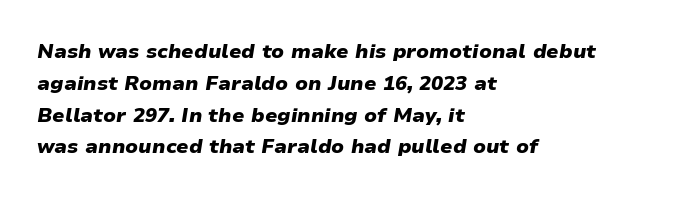
{"italic": "yes", "lean": "right", "slant_degrees": 9, "bold": "yes", "underline": "no", "align": "left", "line_spacing": "normal", "line_spacing_ratio": 1.59, "letter_spacing": "normal", "letter_spacing_em": 0.0, "glyph_px": 20}
